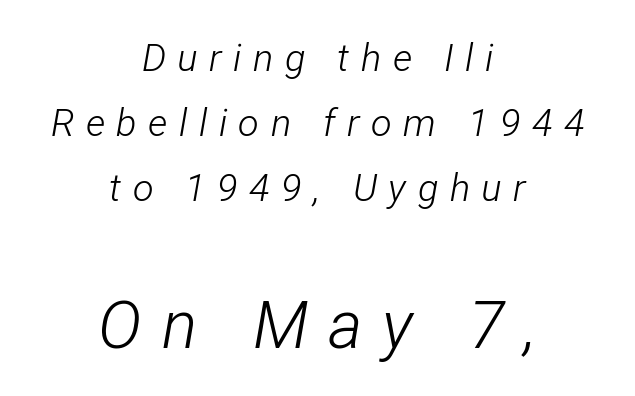
{"italic": "yes", "lean": "right", "slant_degrees": 12, "bold": "no", "weight": "light", "width": "condensed", "stroke_contrast": "low", "x_height": "medium", "monospaced": "no", "underline": "no", "align": "center", "line_spacing_ratio": 1.71, "letter_spacing": "wide", "letter_spacing_em": 0.3, "larger_block": "second", "size_ratio": 1.74, "glyph_px": 66}
